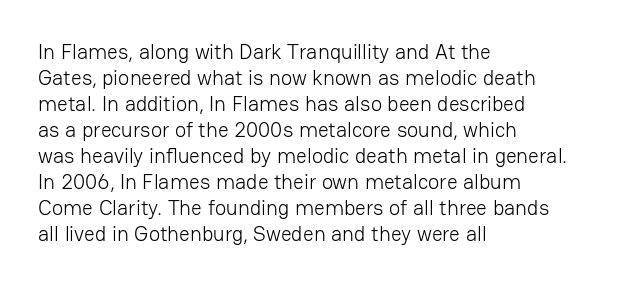
The typography opts for an upright posture over an oblique one. Unmarked baselines from the first word to the last. Students, note that the glyphs here touch the page at normal intervals. Which margin do the lines hug? The left one — the right edge is uneven. The typesetting does not lean heavy: it is not bold.
